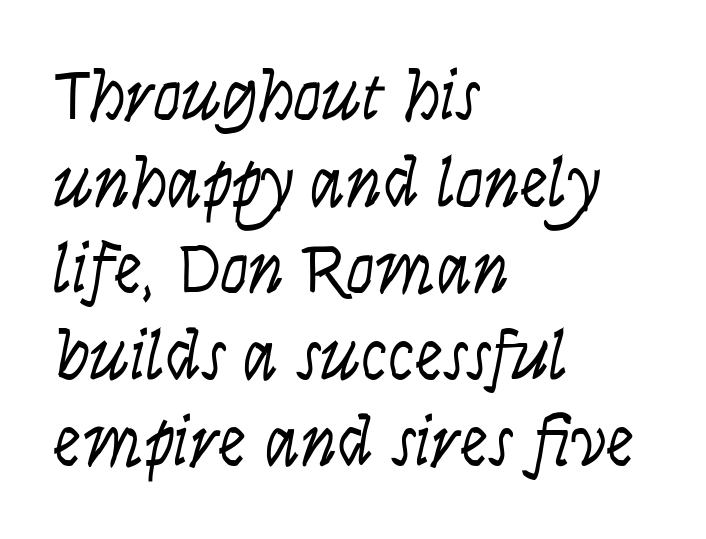
Q: Is the text bold? A: No.
Q: Is the text italic (slanted)? A: Yes.
Q: Is the typeface a serif or a sans-serif typeface? A: Sans-serif.
Q: Is the text underlined? A: No.
Q: How is the paragraph aligned? A: Left-aligned.
Q: Is the spacing between letters normal or unusually wide? A: Normal.
Q: Width (condensed, normal, or wide)? A: Condensed.
Q: Stroke contrast? A: Low.
Q: x-height? A: Large.
Q: Monospaced? A: No.
